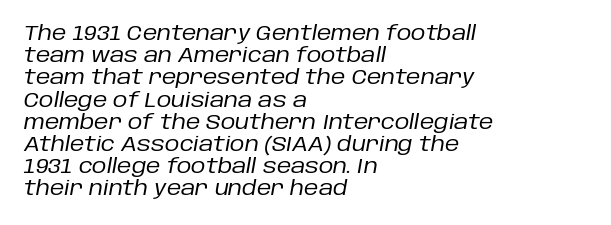
{"italic": "yes", "lean": "right", "slant_degrees": 10, "bold": "no", "underline": "no", "align": "left", "line_spacing": "tight", "line_spacing_ratio": 1.11, "letter_spacing": "normal", "letter_spacing_em": 0.0, "glyph_px": 20}
